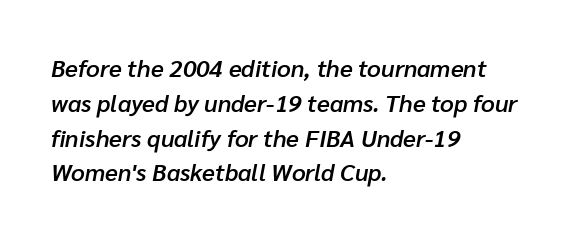
The image shows 24 px text type, italic (leaning right); set left-aligned, normal line spacing (1.45x), normal letter spacing, not underlined.
